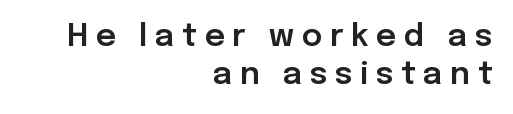
Short note: letters widely spaced. Letters rest on an invisible, unmarked baseline. The designer went with a sans here, leaving each stem footless. These lines are set flush right with a ragged left edge.
